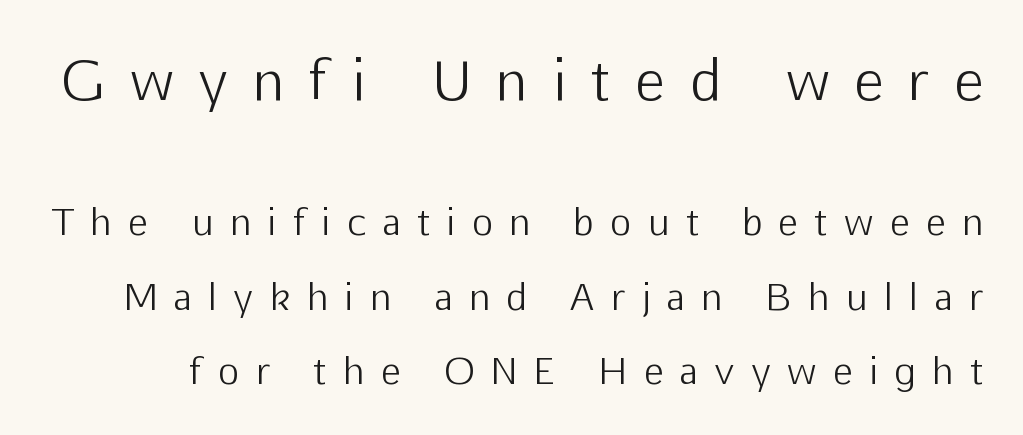
{"serif": "no", "italic": "no", "bold": "no", "weight": "light", "width": "normal", "stroke_contrast": "low", "x_height": "medium", "monospaced": "no", "underline": "no", "line_spacing": "loose", "line_spacing_ratio": 2.06, "letter_spacing": "wide", "letter_spacing_em": 0.48, "larger_block": "first", "size_ratio": 1.5, "glyph_px": 54}
